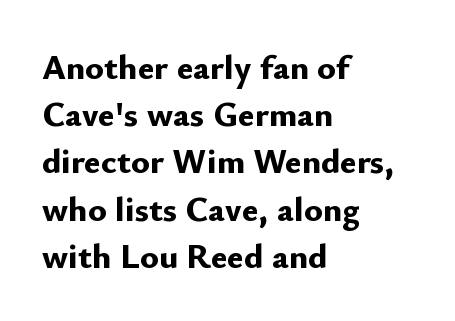
{"serif": "no", "italic": "no", "bold": "yes", "weight": "bold", "width": "normal", "stroke_contrast": "low", "x_height": "small", "monospaced": "no", "underline": "no", "align": "left", "line_spacing": "normal", "line_spacing_ratio": 1.35, "letter_spacing": "normal", "letter_spacing_em": 0.0, "glyph_px": 35}
